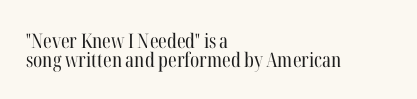
Upright lettering throughout. Short and long lines alike share a common starting point at left. On a weight scale, this lands at 450 or below. These lines keep a tight, regular rhythm from letter to letter. Students, observe: this is what under-led, compact text looks like.
